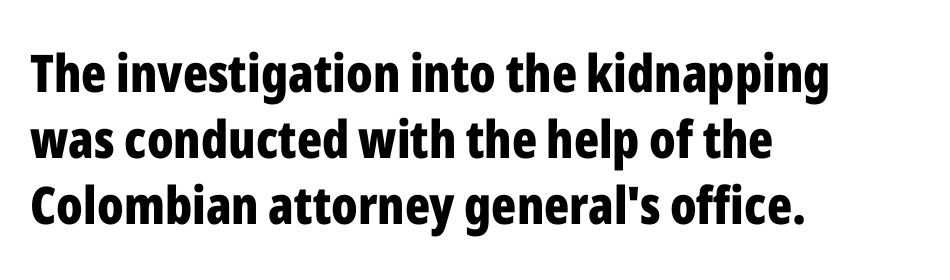
The image shows 52 px bold, condensed sans-serif type, upright; set left-aligned, normal line spacing (1.27x), normal letter spacing, not underlined; low stroke contrast and a medium x-height.
